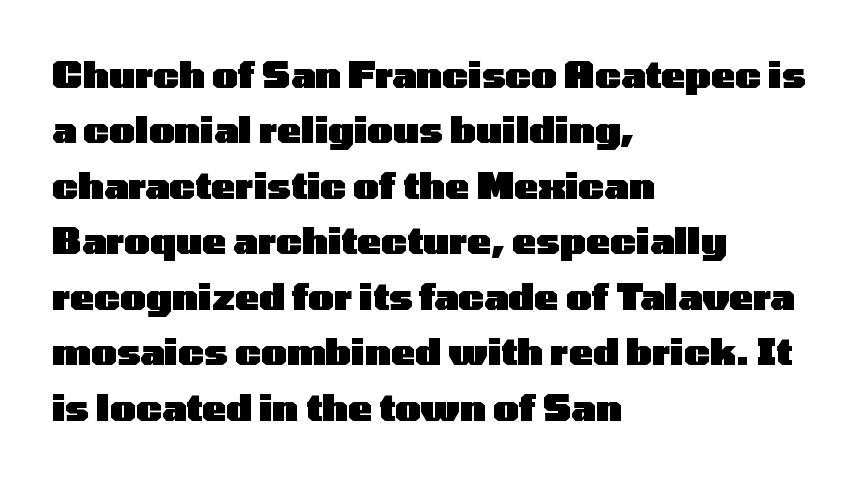
Q: Is the text bold? A: Yes.
Q: Is the text italic (slanted)? A: No, it is upright.
Q: Is the typeface a serif or a sans-serif typeface? A: Sans-serif.
Q: Is the text underlined? A: No.
Q: How is the paragraph aligned? A: Left-aligned.
Q: Is the spacing between letters normal or unusually wide? A: Normal.
Q: Is the spacing between lines tight, normal or loose? A: Normal.
Q: Width (condensed, normal, or wide)? A: Wide.
Q: Stroke contrast? A: Low.
Q: x-height? A: Medium.
Q: Monospaced? A: No.
